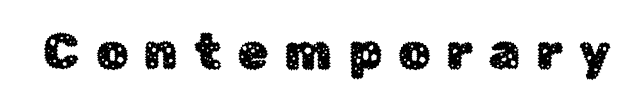
{"serif": "no", "italic": "no", "width": "normal", "stroke_contrast": "low", "x_height": "medium", "monospaced": "no", "underline": "no", "letter_spacing": "wide", "letter_spacing_em": 0.33, "glyph_px": 50}
